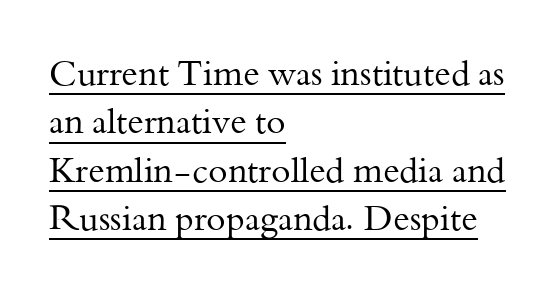
Q: Is the text bold? A: No.
Q: Is the text italic (slanted)? A: No, it is upright.
Q: Is the typeface a serif or a sans-serif typeface? A: Serif.
Q: Is the text underlined? A: Yes.
Q: How is the paragraph aligned? A: Left-aligned.
Q: Is the spacing between letters normal or unusually wide? A: Normal.
Q: Is the spacing between lines tight, normal or loose? A: Normal.
Q: Width (condensed, normal, or wide)? A: Normal.
Q: Stroke contrast? A: Medium.
Q: x-height? A: Small.
Q: Monospaced? A: No.
